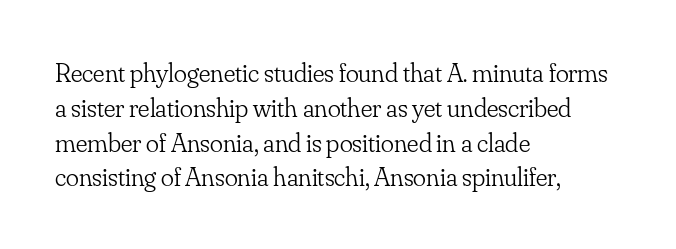
This sample keeps an unexceptional amount of space between lines. Characters remain perfectly vertical along every line. The gap between lines stays unmarked. Is this a heavy cut? Hardly; it is regular or lighter.
